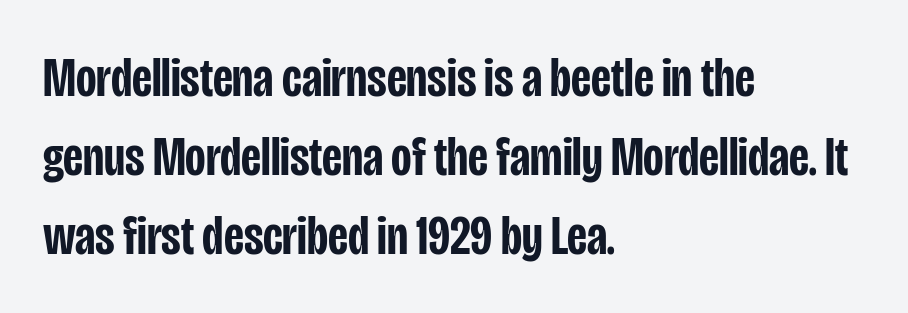
The image shows 56 px semibold, condensed sans-serif type, upright; set left-aligned, normal line spacing (1.41x), normal letter spacing, not underlined; low stroke contrast and a large x-height.
